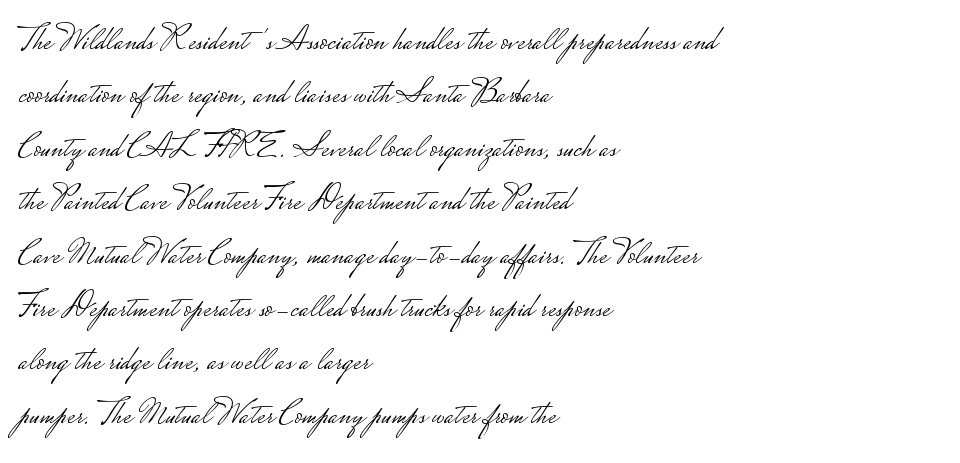
The image shows 34 px light, wide sans-serif type; set left-aligned, normal line spacing (1.57x), normal letter spacing, not underlined; low stroke contrast.
